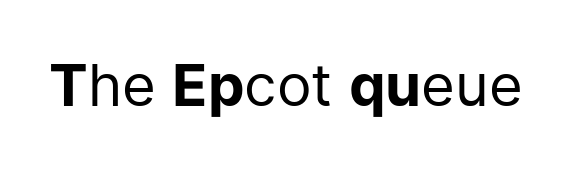
{"serif": "no", "italic": "no", "bold": "no", "weight": "regular", "width": "normal", "stroke_contrast": "low", "x_height": "medium", "monospaced": "no", "underline": "no", "letter_spacing": "normal", "letter_spacing_em": 0.0, "glyph_px": 58}
